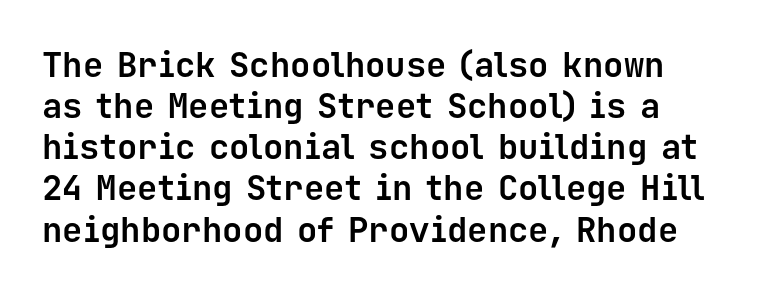
Q: Is the text bold? A: Yes.
Q: Is the text italic (slanted)? A: No, it is upright.
Q: Is the typeface a serif or a sans-serif typeface? A: Sans-serif.
Q: Is the text underlined? A: No.
Q: Is the spacing between letters normal or unusually wide? A: Normal.
Q: Width (condensed, normal, or wide)? A: Normal.
Q: Stroke contrast? A: Low.
Q: x-height? A: Medium.
Q: Monospaced? A: Yes.
